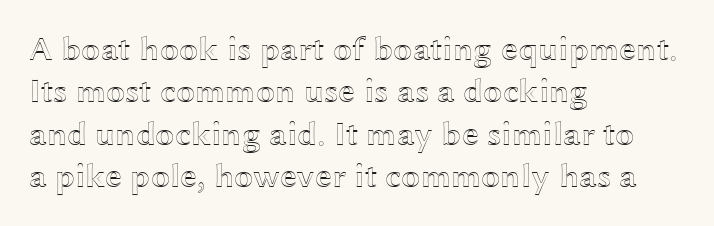
Q: Is the text italic (slanted)? A: No, it is upright.
Q: Is the text underlined? A: No.
Q: How is the paragraph aligned? A: Left-aligned.
Q: Is the spacing between letters normal or unusually wide? A: Normal.
Q: Is the spacing between lines tight, normal or loose? A: Normal.
Q: Width (condensed, normal, or wide)? A: Wide.
Q: x-height? A: Medium.
Q: Monospaced? A: No.
